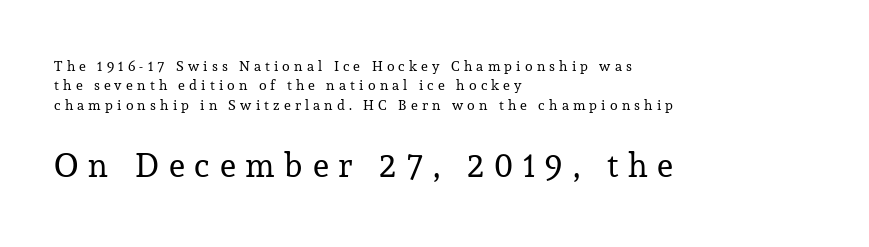
{"serif": "yes", "italic": "no", "bold": "no", "weight": "regular", "width": "normal", "stroke_contrast": "low", "x_height": "medium", "monospaced": "no", "underline": "no", "align": "left", "line_spacing": "normal", "line_spacing_ratio": 1.38, "letter_spacing": "wide", "letter_spacing_em": 0.3, "larger_block": "second", "size_ratio": 2.36, "glyph_px": 33}
